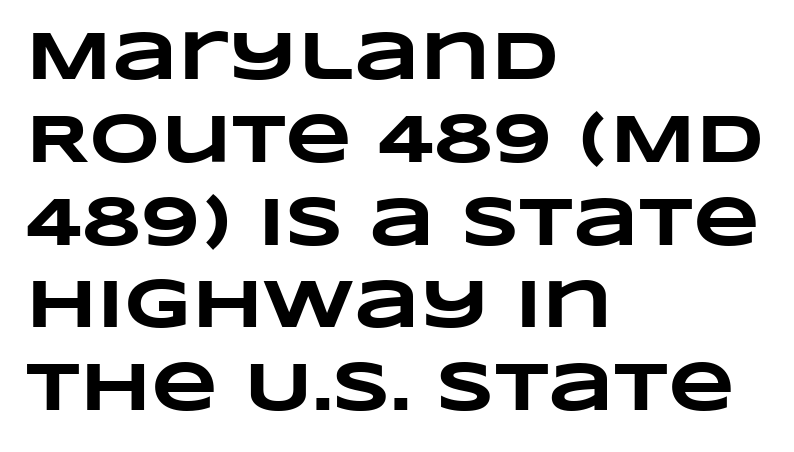
Do the characters align in a grid? No, the font is proportional. Each row of text sits above clean, open space. The glyphs have the mass of a bold cut. Casual observation: everything's shoved over to the left.
